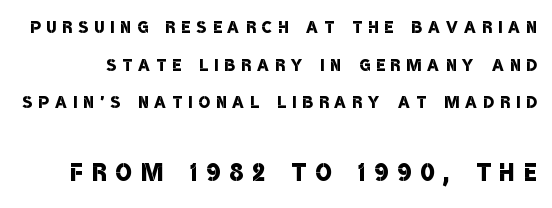
Observe the absence of serifs on each vertical stroke in this sample. Glyph-to-glyph distance is far greater than everyday printed text. Type without underlining. Quick note: interline space is typical. You could not count columns in this text — the font is proportionally spaced.
